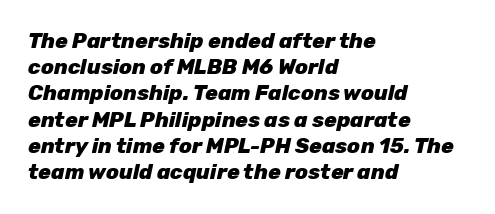
The axis of the letterforms is tilted away from vertical. The space between consecutive lines is moderate. The rendering uses a bold face; every stroke is thick and dark. The face used here is rendered with its standard letterfit.
